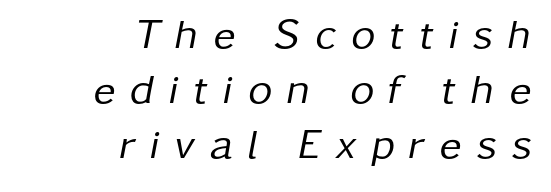
Tall strokes in this sample are angled rather than plumb. The text block is weighted toward the right margin, trailing off unevenly leftward. Evenly set lines give the paragraph a standard silhouette. The typeface has the unassuming heft of standard copy or less. This rendering features lettering with no underline.
